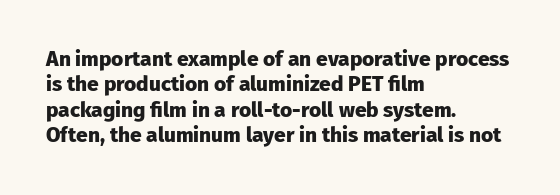
Q: Is the text bold? A: Yes.
Q: Is the text italic (slanted)? A: No, it is upright.
Q: Is the text underlined? A: No.
Q: How is the paragraph aligned? A: Left-aligned.
Q: Is the spacing between letters normal or unusually wide? A: Normal.
